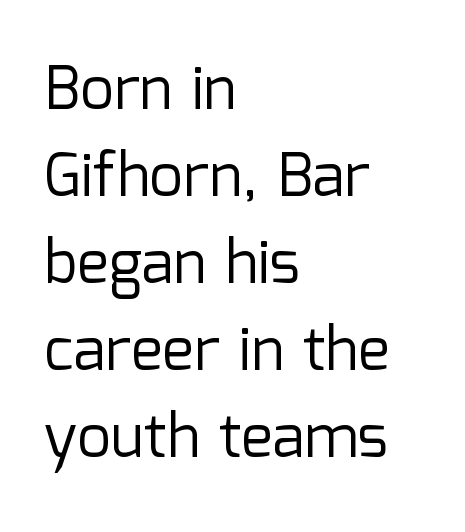
Q: Is the text bold? A: No.
Q: Is the text italic (slanted)? A: No, it is upright.
Q: Is the typeface a serif or a sans-serif typeface? A: Sans-serif.
Q: Is the text underlined? A: No.
Q: How is the paragraph aligned? A: Left-aligned.
Q: Is the spacing between letters normal or unusually wide? A: Normal.
Q: Is the spacing between lines tight, normal or loose? A: Normal.
Q: Width (condensed, normal, or wide)? A: Normal.
Q: Stroke contrast? A: Low.
Q: x-height? A: Medium.
Q: Monospaced? A: No.
